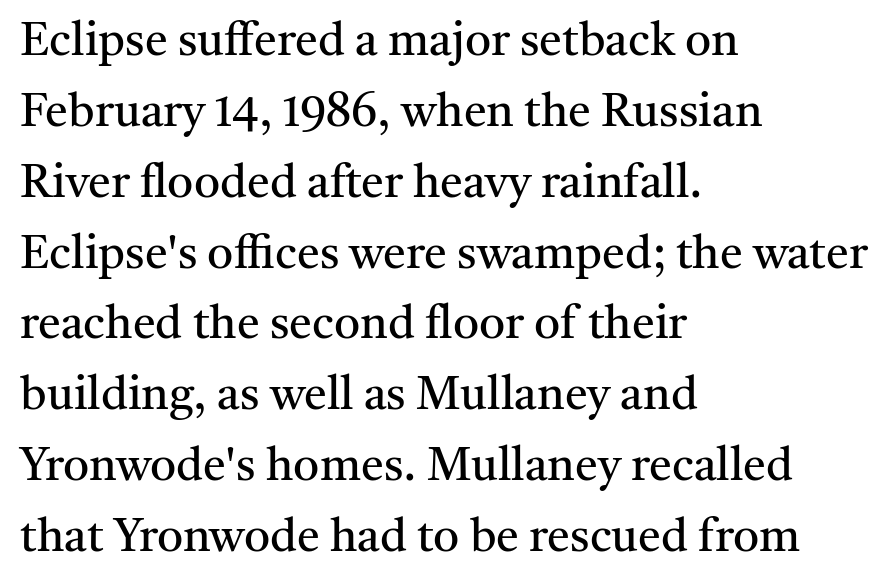
Q: Is the text bold? A: No.
Q: Is the text italic (slanted)? A: No, it is upright.
Q: Is the typeface a serif or a sans-serif typeface? A: Serif.
Q: Is the text underlined? A: No.
Q: How is the paragraph aligned? A: Left-aligned.
Q: Is the spacing between letters normal or unusually wide? A: Normal.
Q: Is the spacing between lines tight, normal or loose? A: Normal.
Q: Width (condensed, normal, or wide)? A: Normal.
Q: Stroke contrast? A: Medium.
Q: x-height? A: Medium.
Q: Monospaced? A: No.
